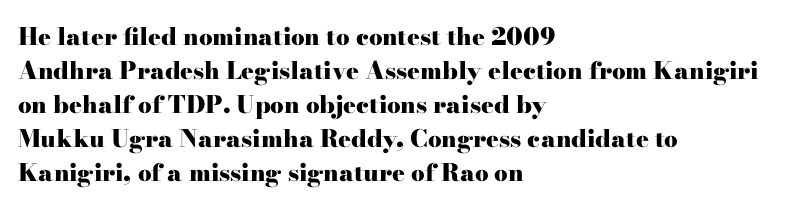
The image shows 24 px bold type, upright; set left-aligned, normal line spacing (1.42x), normal letter spacing, not underlined.
